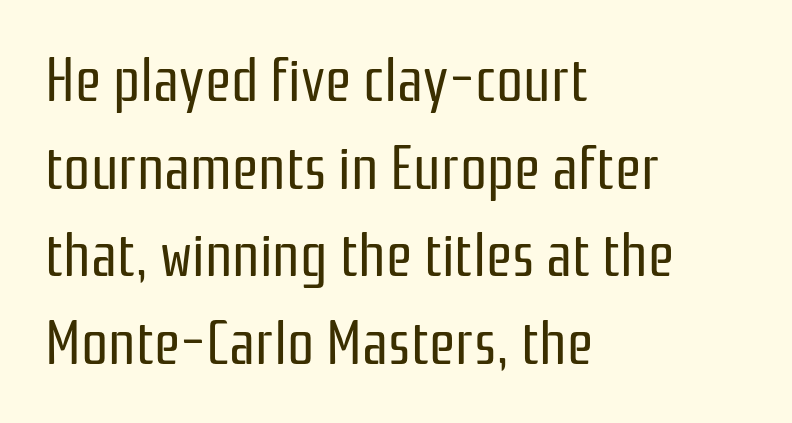
The image shows 60 px regular-weight, condensed sans-serif type, upright; set left-aligned, normal line spacing (1.46x), normal letter spacing, not underlined; low stroke contrast and a medium x-height.
